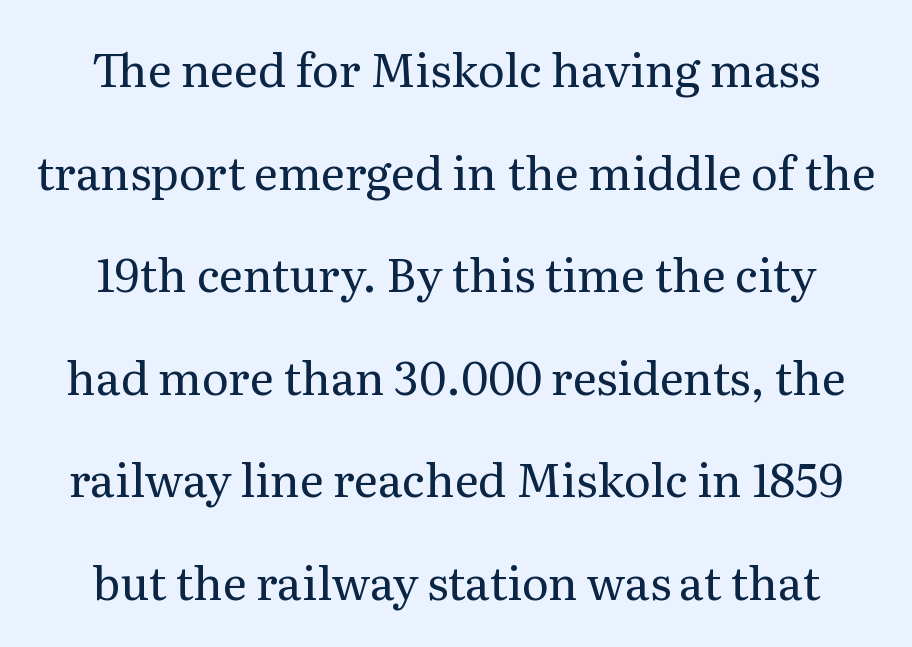
Q: Is the text bold? A: No.
Q: Is the text italic (slanted)? A: No, it is upright.
Q: Is the typeface a serif or a sans-serif typeface? A: Serif.
Q: Is the text underlined? A: No.
Q: Is the spacing between letters normal or unusually wide? A: Normal.
Q: Is the spacing between lines tight, normal or loose? A: Loose.
Q: Width (condensed, normal, or wide)? A: Normal.
Q: Stroke contrast? A: Medium.
Q: x-height? A: Medium.
Q: Monospaced? A: No.
